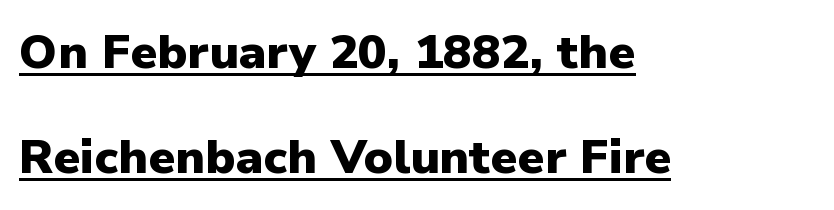
These characters rest on top of a visible drawn line. These lines carry a lot of weight — the face is fully bold. Each letter keeps its own natural width here, so spacing adapts to shape. If you drew a ruler down the left edge, every line would touch it.
